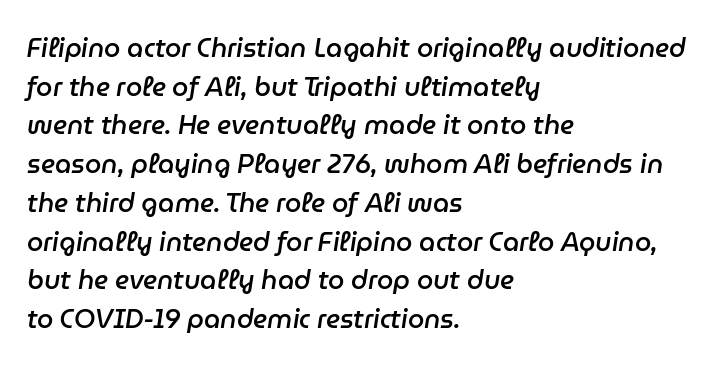
{"italic": "yes", "lean": "right", "slant_degrees": 9, "bold": "semi", "underline": "no", "align": "left", "line_spacing": "normal", "line_spacing_ratio": 1.49, "letter_spacing": "normal", "letter_spacing_em": 0.0, "glyph_px": 26}
